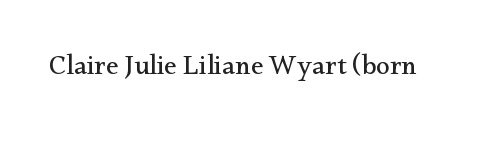
The font's upright variant was chosen for this text. The passage shown is not bold in any degree. Spacing verdict: proportional, widths tailored to each character. Observe the serifs anchoring each vertical stroke in this sample.
